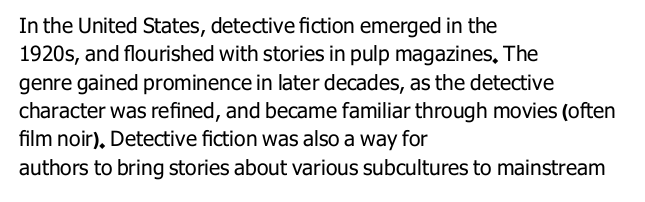
Q: Is the text bold? A: No.
Q: Is the text italic (slanted)? A: No, it is upright.
Q: Is the text underlined? A: No.
Q: How is the paragraph aligned? A: Left-aligned.
Q: Is the spacing between letters normal or unusually wide? A: Normal.
Q: Is the spacing between lines tight, normal or loose? A: Normal.
